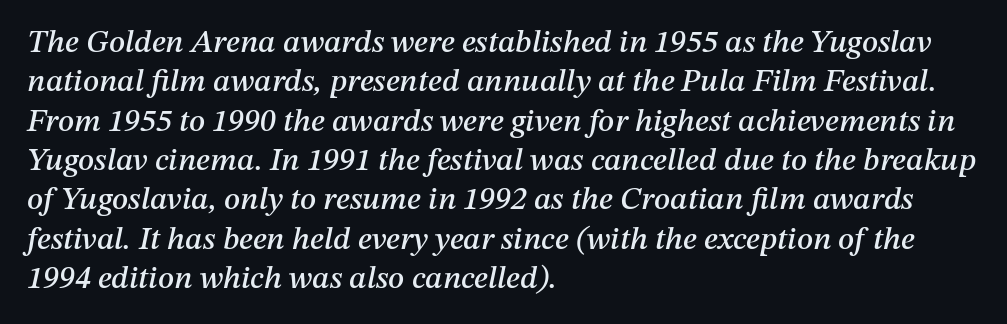
{"italic": "yes", "lean": "right", "slant_degrees": 12, "width": "normal", "stroke_contrast": "medium", "x_height": "medium", "monospaced": "no", "underline": "no", "align": "left", "line_spacing_ratio": 1.23, "letter_spacing": "normal", "letter_spacing_em": 0.0, "glyph_px": 32}
